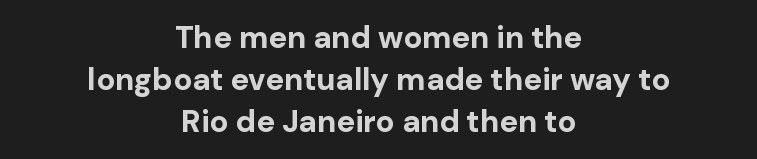
Q: Is the text bold? A: Yes.
Q: Is the text italic (slanted)? A: No, it is upright.
Q: Is the typeface a serif or a sans-serif typeface? A: Sans-serif.
Q: Is the text underlined? A: No.
Q: How is the paragraph aligned? A: Centered.
Q: Is the spacing between letters normal or unusually wide? A: Normal.
Q: Is the spacing between lines tight, normal or loose? A: Normal.
Q: Width (condensed, normal, or wide)? A: Normal.
Q: Stroke contrast? A: Low.
Q: x-height? A: Medium.
Q: Monospaced? A: No.
